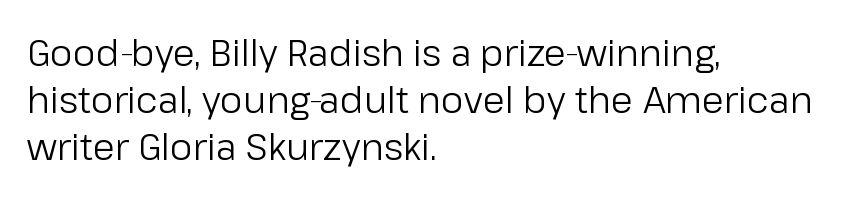
{"serif": "no", "italic": "no", "bold": "no", "weight": "regular", "width": "normal", "stroke_contrast": "low", "x_height": "medium", "monospaced": "no", "underline": "no", "align": "left", "line_spacing": "normal", "line_spacing_ratio": 1.31, "letter_spacing": "normal", "letter_spacing_em": 0.0, "glyph_px": 36}
